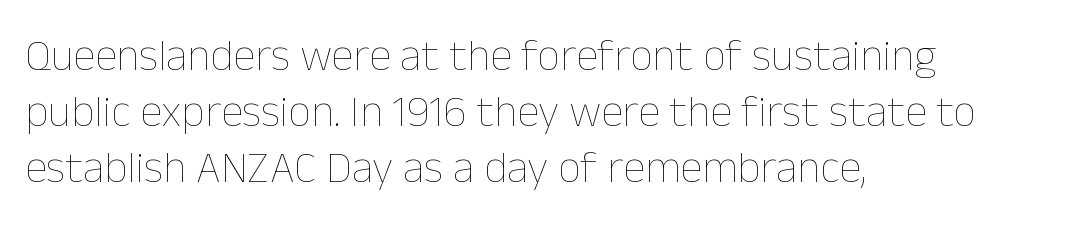
{"italic": "no", "bold": "no", "weight": "thin", "width": "normal", "stroke_contrast": "low", "x_height": "medium", "monospaced": "no", "underline": "no", "align": "left", "line_spacing_ratio": 1.24, "letter_spacing": "normal", "letter_spacing_em": 0.0, "glyph_px": 45}
